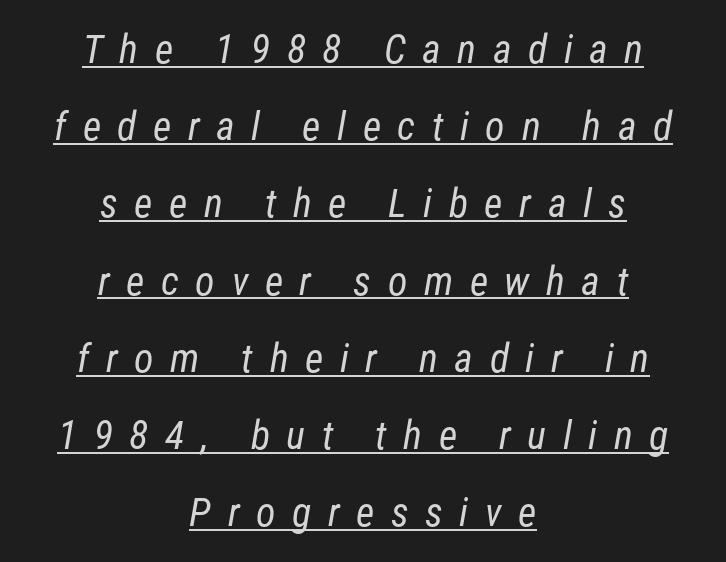
The image shows 40 px regular-weight, condensed sans-serif type; set centered, loose line spacing (1.93x), unusually wide letter spacing (+0.41 em), underlined; low stroke contrast and a medium x-height.
